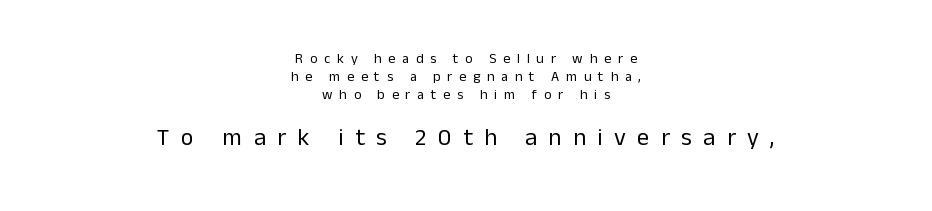
Q: Is the text bold? A: No.
Q: Is the text italic (slanted)? A: No, it is upright.
Q: Is the text underlined? A: No.
Q: How is the paragraph aligned? A: Centered.
Q: Is the spacing between letters normal or unusually wide? A: Unusually wide.
Q: Is the spacing between lines tight, normal or loose? A: Normal.
Q: Which block of text is set in a larger size, the first (top) or the second (bottom)? A: The second (bottom) one.
